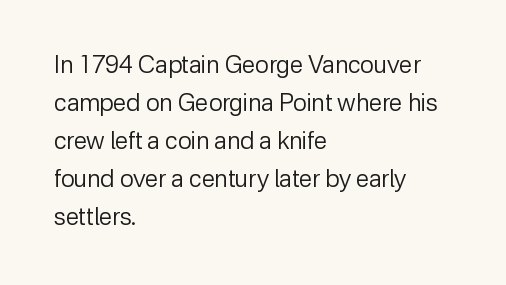
Q: Is the text bold? A: No.
Q: Is the text italic (slanted)? A: No, it is upright.
Q: Is the text underlined? A: No.
Q: How is the paragraph aligned? A: Left-aligned.
Q: Is the spacing between letters normal or unusually wide? A: Normal.
Q: Is the spacing between lines tight, normal or loose? A: Normal.
